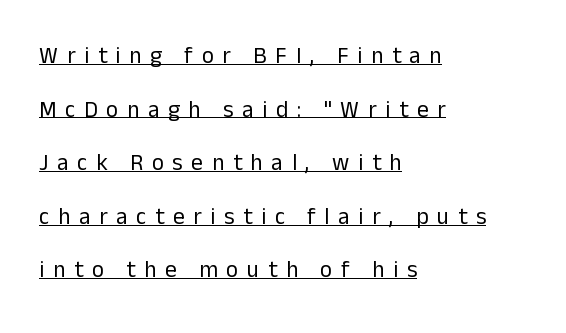
Q: Is the text bold? A: No.
Q: Is the text italic (slanted)? A: No, it is upright.
Q: Is the text underlined? A: Yes.
Q: How is the paragraph aligned? A: Left-aligned.
Q: Is the spacing between letters normal or unusually wide? A: Unusually wide.
Q: Is the spacing between lines tight, normal or loose? A: Loose.
